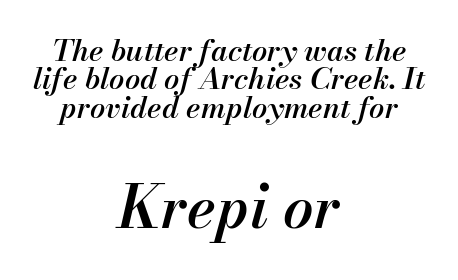
{"italic": "yes", "lean": "right", "slant_degrees": 13, "bold": "semi", "weight": "semibold", "width": "normal", "stroke_contrast": "medium", "x_height": "small", "monospaced": "no", "underline": "no", "align": "center", "line_spacing": "tight", "line_spacing_ratio": 0.95, "letter_spacing": "normal", "letter_spacing_em": 0.0, "larger_block": "second", "size_ratio": 2.0, "glyph_px": 60}
